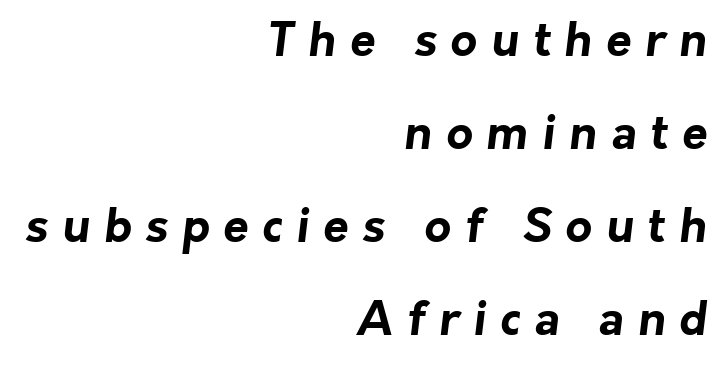
{"serif": "no", "bold": "yes", "weight": "bold", "width": "normal", "stroke_contrast": "low", "x_height": "medium", "monospaced": "no", "underline": "no", "align": "right", "line_spacing": "loose", "line_spacing_ratio": 2.02, "letter_spacing": "wide", "letter_spacing_em": 0.3, "glyph_px": 46}
